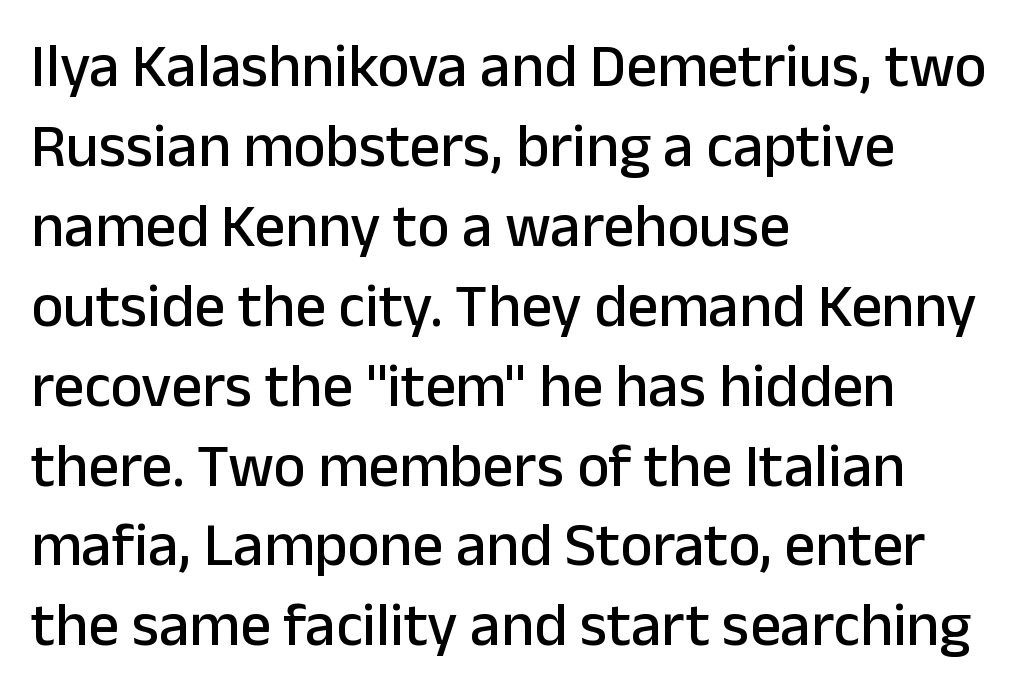
These lines are composed in type without serifs. Interline gaps are of average width in this sample. The lettering stays uniformly vertical, giving the passage a roman look. Horizontal alignment here is leftward, the default for most running prose. Here the designer chose a conventional face with non-uniform glyph widths.
